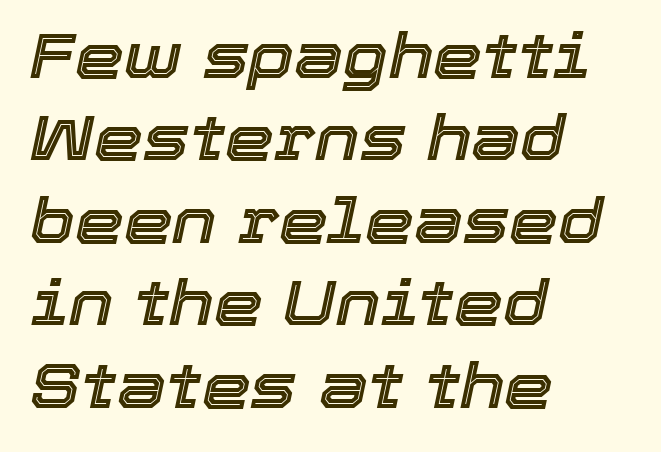
Q: Is the text italic (slanted)? A: Yes, it leans right by about 12 degrees.
Q: Is the text underlined? A: No.
Q: How is the paragraph aligned? A: Left-aligned.
Q: Is the spacing between letters normal or unusually wide? A: Normal.
Q: Is the spacing between lines tight, normal or loose? A: Normal.
Q: Width (condensed, normal, or wide)? A: Normal.
Q: x-height? A: Medium.
Q: Monospaced? A: No.
